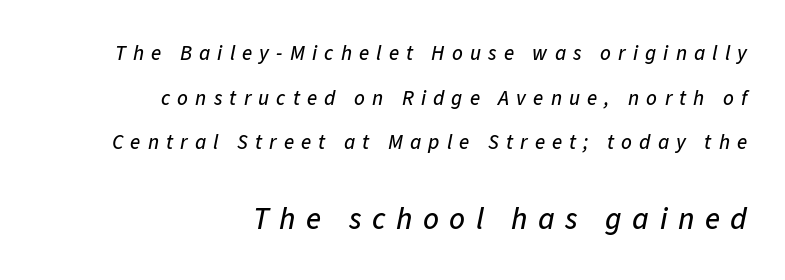
Words float on clear page, feet unadorned. A typesetter would call this leading open, well beyond the default. These lines have a slow, spaced-out rhythm from letter to letter. The font's italic variant was chosen for this text. Does the bottom block carry the larger type? Yes, it does.
